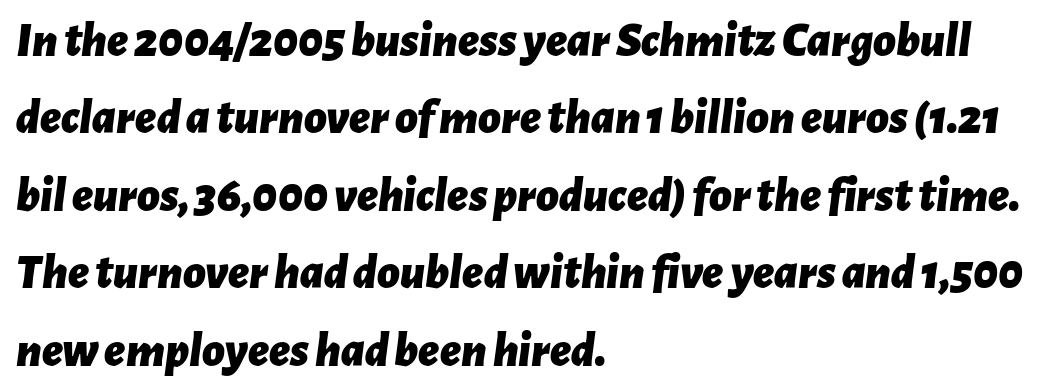
Which margin do the lines hug? The left one — the right edge is uneven. A clean baseline with only descenders dipping below it. The rows are spaced the way most documents space them. Italic: yes, the glyphs are oblique. Looks like regular typesetting: each glyph gets only the width it needs. Typographic density is high because the face is bold.
